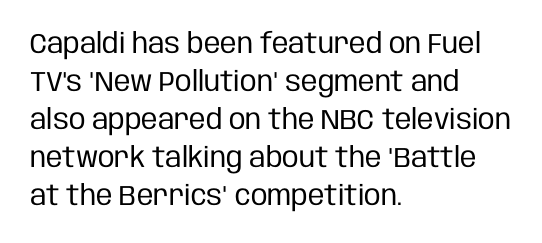
You could not count columns in this text — the font is proportionally spaced. No extra ink here — the face is not bold. The letters stand upright; this is a roman face. I'd call this a sans setting — the letters go barefoot. Nobody drew a line under any word here.
